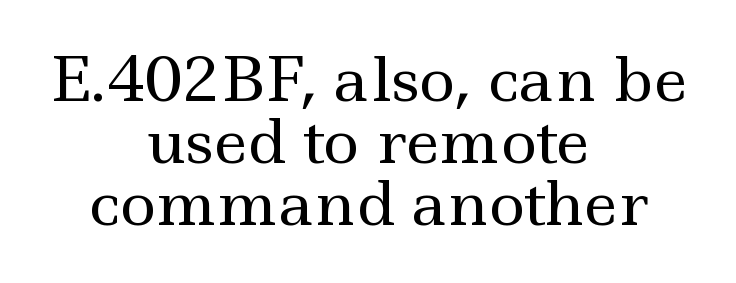
{"serif": "yes", "italic": "no", "bold": "no", "weight": "regular", "width": "wide", "x_height": "small", "monospaced": "no", "underline": "no", "align": "center", "line_spacing": "tight", "line_spacing_ratio": 1.02, "letter_spacing": "normal", "letter_spacing_em": 0.0, "glyph_px": 61}
